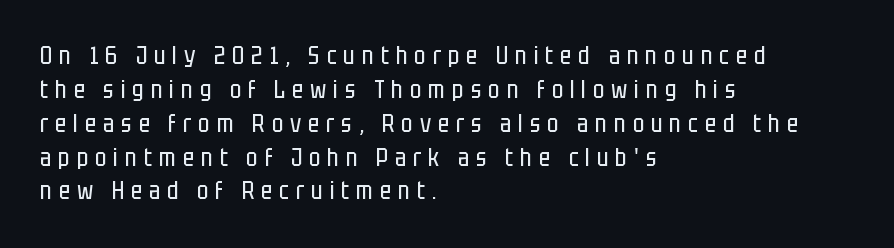
This sample keeps an unexceptional amount of space between lines. The lines are quadded left. Nobody drew a line under any word here. Is there any slant? The stems are plumb.
